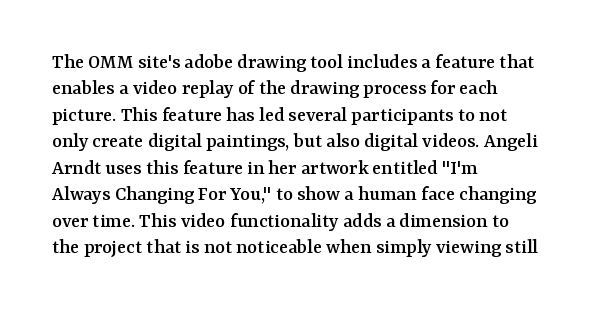
{"italic": "no", "underline": "no", "align": "left", "line_spacing": "normal", "line_spacing_ratio": 1.26, "letter_spacing": "normal", "letter_spacing_em": 0.0, "glyph_px": 21}
